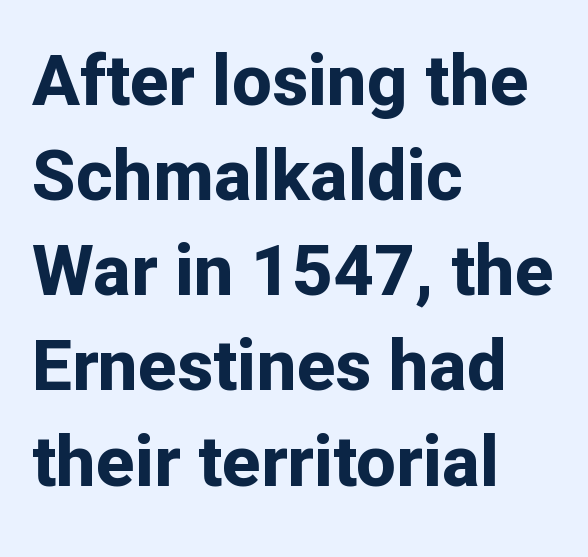
{"serif": "no", "italic": "no", "bold": "yes", "weight": "bold", "width": "normal", "stroke_contrast": "low", "x_height": "medium", "monospaced": "no", "underline": "no", "align": "left", "line_spacing": "normal", "line_spacing_ratio": 1.34, "letter_spacing": "normal", "letter_spacing_em": 0.0, "glyph_px": 71}
